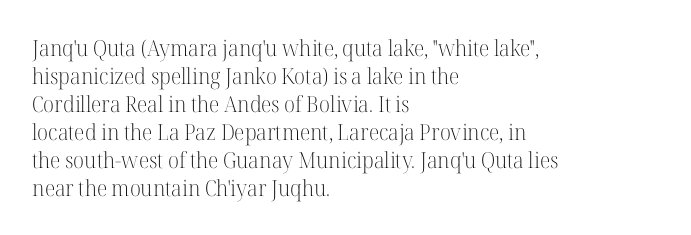
{"italic": "no", "bold": "no", "underline": "no", "align": "left", "line_spacing": "normal", "line_spacing_ratio": 1.27, "letter_spacing": "normal", "letter_spacing_em": 0.0, "glyph_px": 22}
